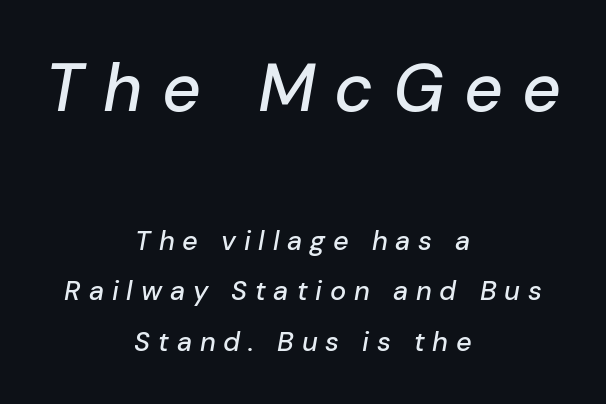
{"italic": "yes", "lean": "right", "slant_degrees": 10, "width": "normal", "stroke_contrast": "low", "x_height": "medium", "monospaced": "no", "underline": "no", "align": "center", "line_spacing_ratio": 1.87, "letter_spacing": "wide", "letter_spacing_em": 0.29, "larger_block": "first", "size_ratio": 2.48, "glyph_px": 67}
